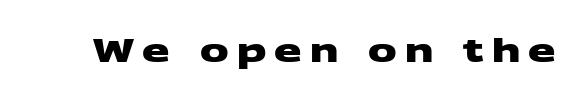
Q: Is the text bold? A: Yes.
Q: Is the typeface a serif or a sans-serif typeface? A: Sans-serif.
Q: Is the text underlined? A: No.
Q: Is the spacing between letters normal or unusually wide? A: Unusually wide.
Q: Width (condensed, normal, or wide)? A: Wide.
Q: Stroke contrast? A: Medium.
Q: x-height? A: Large.
Q: Monospaced? A: No.
